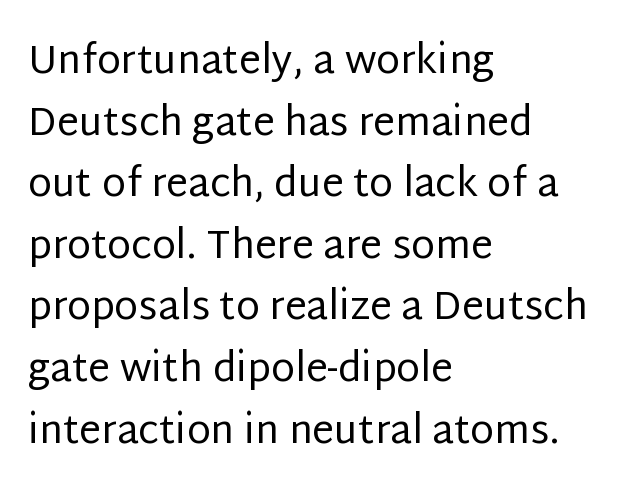
{"serif": "no", "italic": "no", "bold": "no", "weight": "regular", "width": "normal", "stroke_contrast": "low", "x_height": "large", "monospaced": "no", "underline": "no", "align": "left", "line_spacing": "normal", "line_spacing_ratio": 1.58, "letter_spacing": "normal", "letter_spacing_em": 0.0, "glyph_px": 39}
